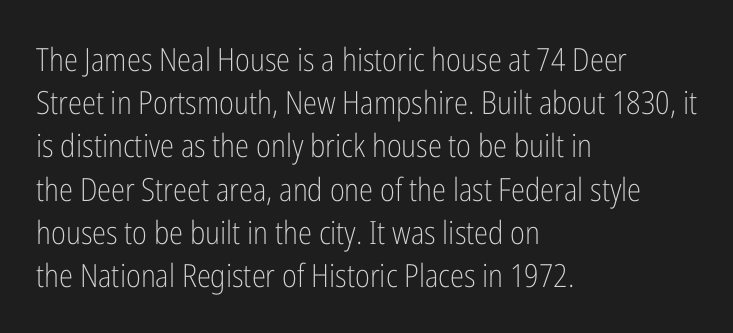
{"serif": "no", "italic": "no", "bold": "no", "weight": "light", "width": "condensed", "stroke_contrast": "low", "x_height": "medium", "monospaced": "no", "underline": "no", "align": "left", "line_spacing": "normal", "line_spacing_ratio": 1.35, "letter_spacing": "normal", "letter_spacing_em": 0.0, "glyph_px": 32}
